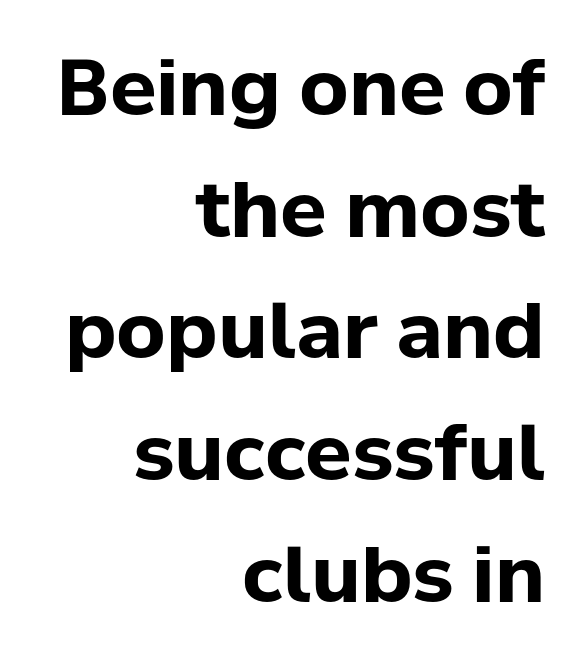
{"serif": "no", "italic": "no", "bold": "yes", "weight": "bold", "width": "normal", "stroke_contrast": "low", "x_height": "medium", "monospaced": "no", "underline": "no", "align": "right", "line_spacing": "normal", "line_spacing_ratio": 1.58, "letter_spacing": "normal", "letter_spacing_em": 0.0, "glyph_px": 77}
